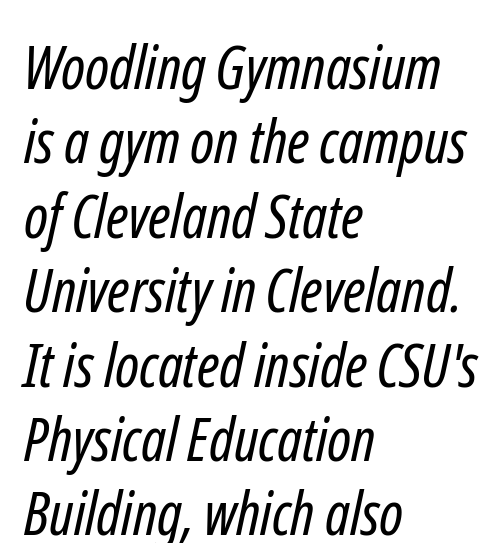
The image shows 60 px regular-weight, condensed sans-serif type; set left-aligned, line spacing 1.24x, normal letter spacing, not underlined; low stroke contrast and a medium x-height.
